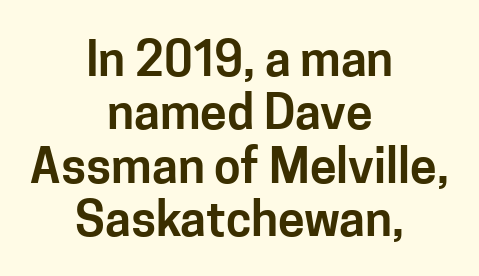
{"serif": "no", "italic": "no", "width": "normal", "stroke_contrast": "low", "x_height": "medium", "monospaced": "no", "underline": "no", "align": "center", "line_spacing": "tight", "line_spacing_ratio": 1.11, "letter_spacing": "normal", "letter_spacing_em": 0.0, "glyph_px": 48}
